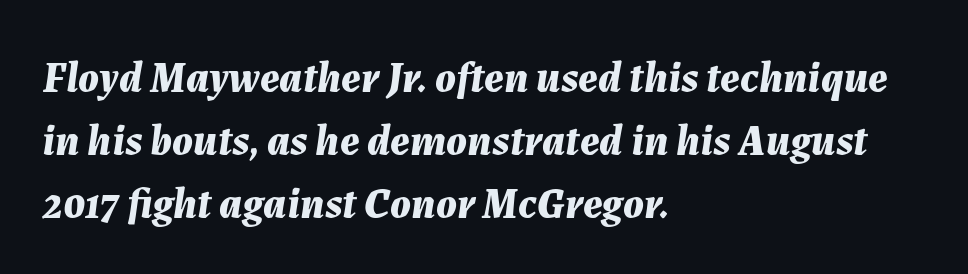
Q: Is the text bold? A: Yes.
Q: Is the text italic (slanted)? A: Yes, it leans right by about 7 degrees.
Q: Is the text underlined? A: No.
Q: How is the paragraph aligned? A: Left-aligned.
Q: Is the spacing between letters normal or unusually wide? A: Normal.
Q: Is the spacing between lines tight, normal or loose? A: Normal.
Q: Width (condensed, normal, or wide)? A: Normal.
Q: Stroke contrast? A: Medium.
Q: x-height? A: Medium.
Q: Monospaced? A: No.
